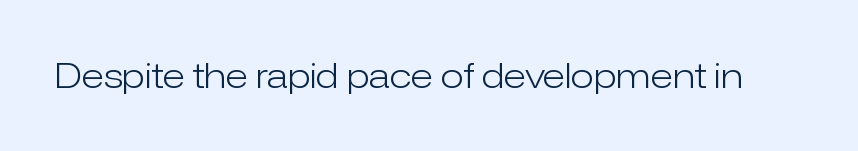
{"serif": "no", "italic": "no", "bold": "no", "weight": "light", "width": "normal", "stroke_contrast": "low", "x_height": "medium", "monospaced": "no", "underline": "no", "letter_spacing": "normal", "letter_spacing_em": 0.0, "glyph_px": 34}
